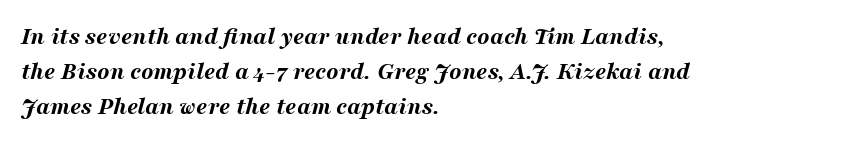
{"italic": "yes", "lean": "right", "slant_degrees": 16, "bold": "yes", "underline": "no", "align": "left", "line_spacing": "normal", "line_spacing_ratio": 1.4, "letter_spacing": "normal", "letter_spacing_em": 0.0, "glyph_px": 25}
